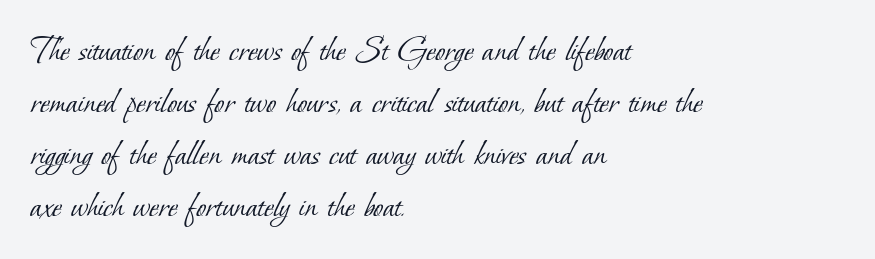
The image shows 36 px light serif type; set left-aligned, normal line spacing (1.44x), normal letter spacing, not underlined; low stroke contrast and a small x-height.
